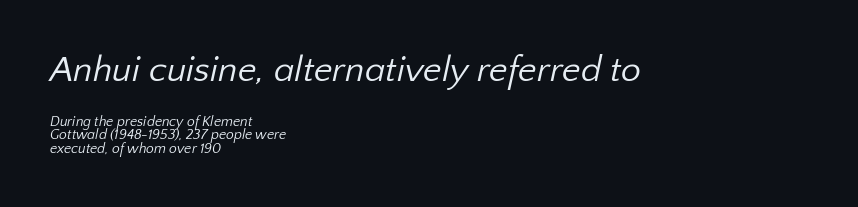
{"serif": "no", "bold": "no", "weight": "regular", "width": "normal", "stroke_contrast": "low", "x_height": "medium", "monospaced": "no", "underline": "no", "align": "left", "line_spacing": "tight", "line_spacing_ratio": 0.97, "letter_spacing": "normal", "letter_spacing_em": 0.0, "larger_block": "first", "size_ratio": 2.57, "glyph_px": 36}
